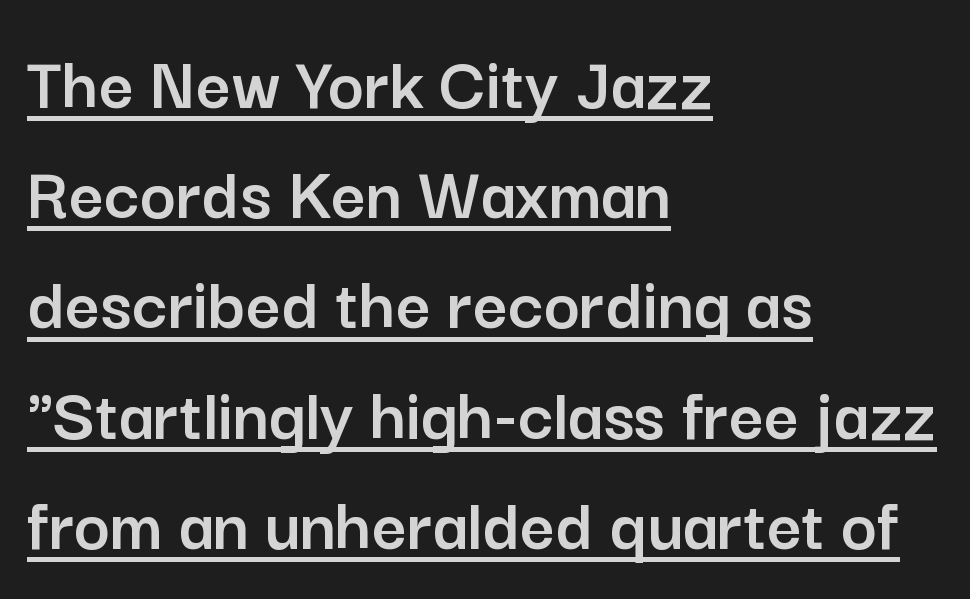
{"serif": "no", "italic": "no", "width": "normal", "stroke_contrast": "low", "x_height": "medium", "monospaced": "no", "underline": "yes", "align": "left", "line_spacing": "normal", "line_spacing_ratio": 1.45, "letter_spacing": "normal", "letter_spacing_em": 0.0, "glyph_px": 76}
